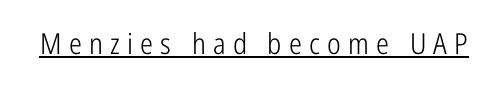
The image shows 29 px light, condensed sans-serif type, upright; set unusually wide letter spacing (+0.25 em), underlined; low stroke contrast and a medium x-height.
